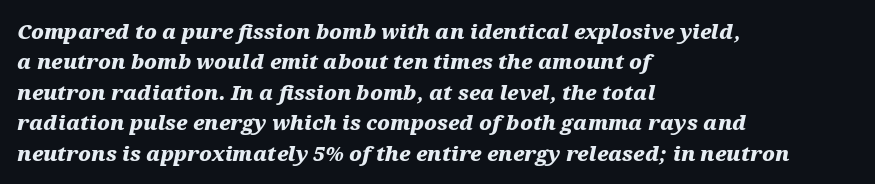
Nobody touched the tracking dial on this one. The passage shown stacks its lines at a standard gap. Style check: oblique. These words are printed bold, with thick strokes throughout. The paragraph shown leans on its left margin.
